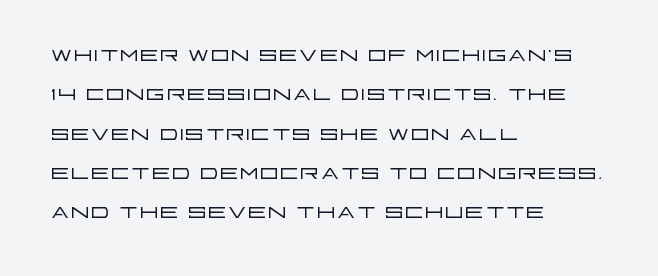
{"serif": "no", "italic": "no", "bold": "no", "weight": "light", "width": "wide", "stroke_contrast": "low", "x_height": "large", "monospaced": "no", "underline": "no", "align": "left", "line_spacing": "normal", "line_spacing_ratio": 1.31, "letter_spacing": "normal", "letter_spacing_em": 0.0, "glyph_px": 30}
